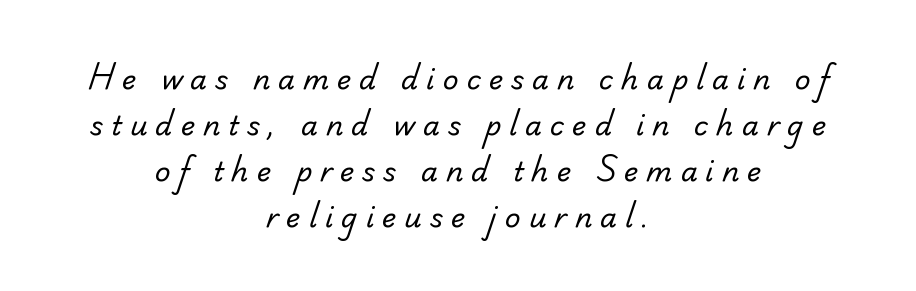
The text block is weighted toward neither margin, spreading evenly from the middle. The words here are not underlined. The strokes carry an ordinary text weight at most. Here the glyphs are tracked loosely, breaking word shapes into spaced letters. Line spacing here is normal.
